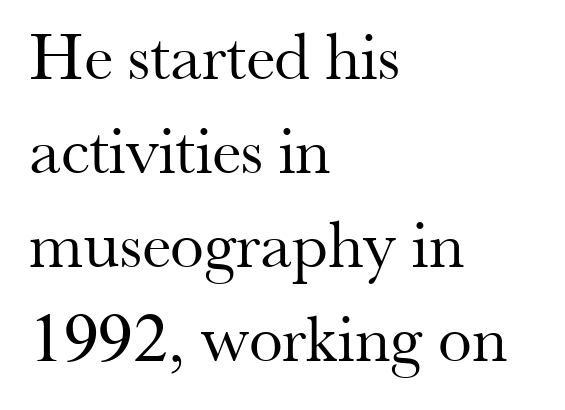
{"serif": "yes", "italic": "no", "bold": "no", "weight": "regular", "width": "normal", "stroke_contrast": "medium", "x_height": "small", "monospaced": "no", "underline": "no", "align": "left", "line_spacing": "normal", "line_spacing_ratio": 1.38, "letter_spacing": "normal", "letter_spacing_em": 0.0, "glyph_px": 68}
